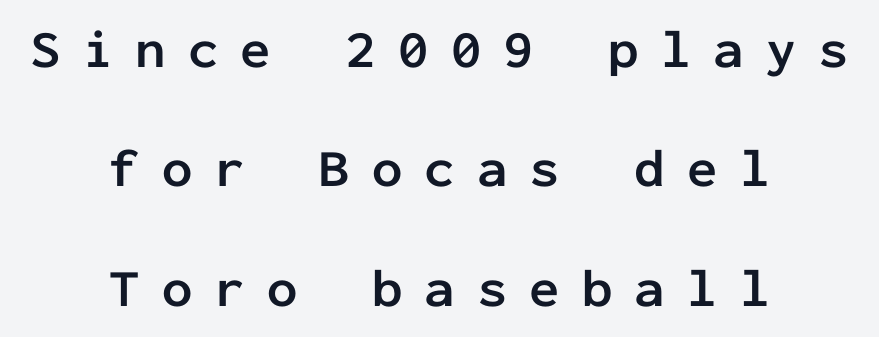
{"serif": "no", "italic": "no", "bold": "yes", "weight": "semibold", "width": "normal", "stroke_contrast": "low", "x_height": "medium", "monospaced": "yes", "underline": "no", "align": "center", "line_spacing": "loose", "line_spacing_ratio": 2.21, "letter_spacing": "wide", "letter_spacing_em": 0.41, "glyph_px": 54}
